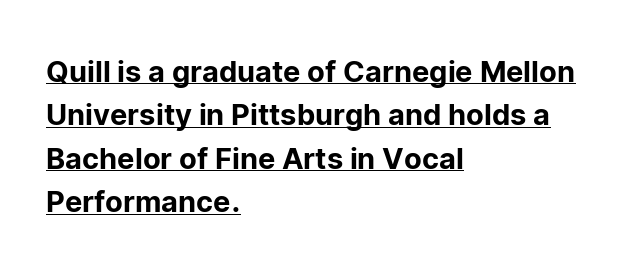
{"serif": "no", "italic": "no", "width": "normal", "stroke_contrast": "low", "x_height": "medium", "monospaced": "no", "underline": "yes", "align": "left", "line_spacing": "normal", "line_spacing_ratio": 1.5, "letter_spacing": "normal", "letter_spacing_em": 0.0, "glyph_px": 29}
